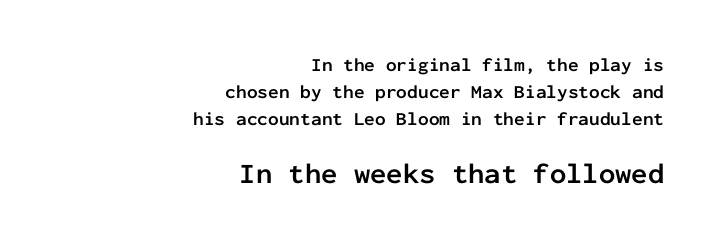
{"serif": "no", "italic": "no", "bold": "yes", "weight": "semibold", "width": "normal", "stroke_contrast": "low", "x_height": "medium", "monospaced": "yes", "underline": "no", "align": "right", "line_spacing": "normal", "line_spacing_ratio": 1.42, "letter_spacing": "normal", "letter_spacing_em": 0.0, "larger_block": "second", "size_ratio": 1.53, "glyph_px": 29}
